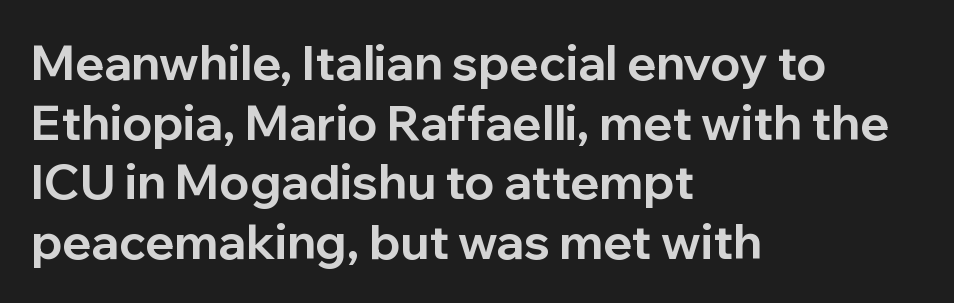
{"serif": "no", "italic": "no", "bold": "yes", "weight": "bold", "width": "normal", "stroke_contrast": "low", "x_height": "medium", "monospaced": "no", "underline": "no", "align": "left", "line_spacing_ratio": 1.24, "letter_spacing": "normal", "letter_spacing_em": 0.0, "glyph_px": 48}
